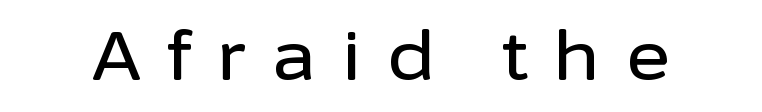
Q: Is the text italic (slanted)? A: No, it is upright.
Q: Is the typeface a serif or a sans-serif typeface? A: Sans-serif.
Q: Is the text underlined? A: No.
Q: Is the spacing between letters normal or unusually wide? A: Unusually wide.
Q: Width (condensed, normal, or wide)? A: Normal.
Q: Stroke contrast? A: Low.
Q: x-height? A: Medium.
Q: Monospaced? A: No.
